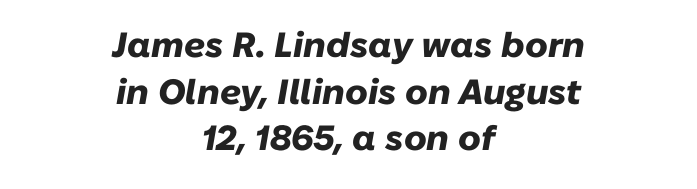
You'd pick this weight for a headline — it's a proper bold. Compared with ordinary roman type, these characters are visibly tilted. A clean baseline with only descenders dipping below it. Caption: multi-line text, centered on the measure.
